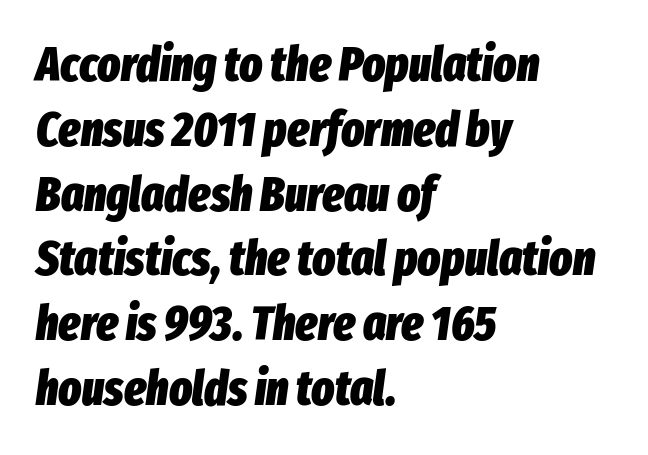
Q: Is the text bold? A: Yes.
Q: Is the text italic (slanted)? A: Yes, it leans right by about 8 degrees.
Q: Is the text underlined? A: No.
Q: How is the paragraph aligned? A: Left-aligned.
Q: Is the spacing between letters normal or unusually wide? A: Normal.
Q: Is the spacing between lines tight, normal or loose? A: Normal.
Q: Width (condensed, normal, or wide)? A: Condensed.
Q: Stroke contrast? A: Low.
Q: x-height? A: Medium.
Q: Monospaced? A: No.
